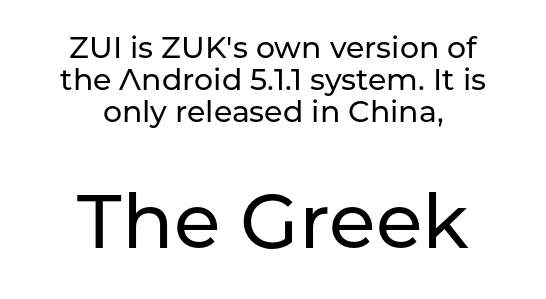
Q: Is the text italic (slanted)? A: No, it is upright.
Q: Is the typeface a serif or a sans-serif typeface? A: Sans-serif.
Q: Is the text underlined? A: No.
Q: How is the paragraph aligned? A: Centered.
Q: Is the spacing between letters normal or unusually wide? A: Normal.
Q: Is the spacing between lines tight, normal or loose? A: Tight.
Q: Which block of text is set in a larger size, the first (top) or the second (bottom)? A: The second (bottom) one.
Q: Width (condensed, normal, or wide)? A: Normal.
Q: Stroke contrast? A: Low.
Q: x-height? A: Medium.
Q: Monospaced? A: No.
